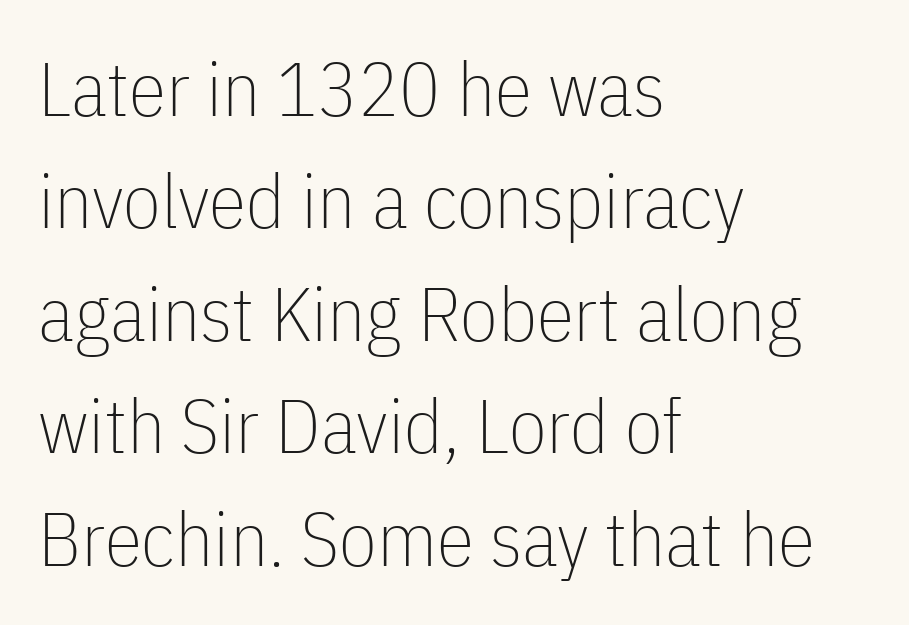
Q: Is the text bold? A: No.
Q: Is the text italic (slanted)? A: No, it is upright.
Q: Is the typeface a serif or a sans-serif typeface? A: Sans-serif.
Q: Is the text underlined? A: No.
Q: How is the paragraph aligned? A: Left-aligned.
Q: Is the spacing between letters normal or unusually wide? A: Normal.
Q: Is the spacing between lines tight, normal or loose? A: Normal.
Q: Width (condensed, normal, or wide)? A: Condensed.
Q: Stroke contrast? A: Low.
Q: x-height? A: Medium.
Q: Monospaced? A: No.
